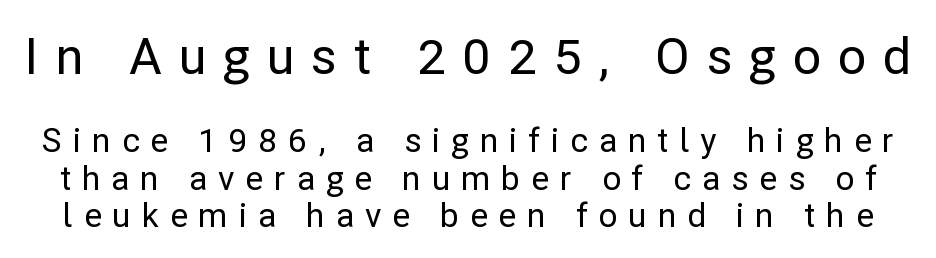
Q: Is the text italic (slanted)? A: No, it is upright.
Q: Is the typeface a serif or a sans-serif typeface? A: Sans-serif.
Q: Is the text underlined? A: No.
Q: Is the spacing between letters normal or unusually wide? A: Unusually wide.
Q: Is the spacing between lines tight, normal or loose? A: Tight.
Q: Which block of text is set in a larger size, the first (top) or the second (bottom)? A: The first (top) one.
Q: Width (condensed, normal, or wide)? A: Normal.
Q: Stroke contrast? A: Low.
Q: x-height? A: Medium.
Q: Monospaced? A: No.
